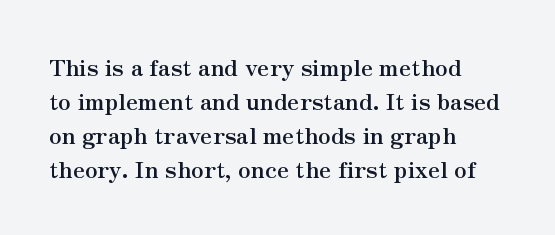
Q: Is the text bold? A: Yes.
Q: Is the text italic (slanted)? A: No, it is upright.
Q: Is the text underlined? A: No.
Q: How is the paragraph aligned? A: Left-aligned.
Q: Is the spacing between letters normal or unusually wide? A: Normal.
Q: Is the spacing between lines tight, normal or loose? A: Normal.
